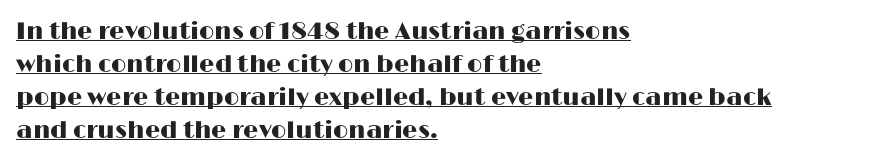
{"italic": "no", "underline": "yes", "align": "left", "line_spacing": "normal", "line_spacing_ratio": 1.38, "letter_spacing": "normal", "letter_spacing_em": 0.0, "glyph_px": 24}
